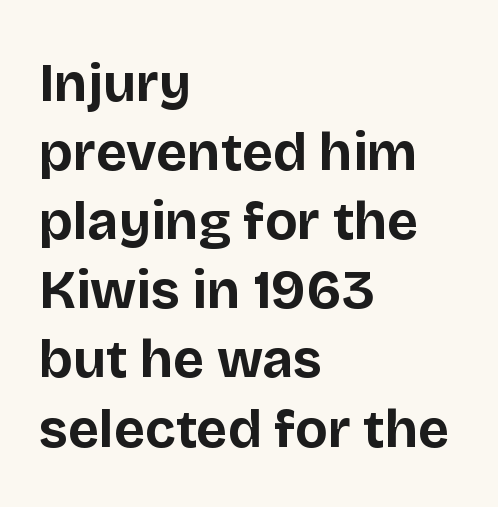
I'd describe the lettering as bold — thick and assertive. Is there any slant? The stems are plumb. The passage shown is not underscored anywhere. Evenly set lines give the paragraph a standard silhouette. Proportional: the letters do not fall into vertical columns.
